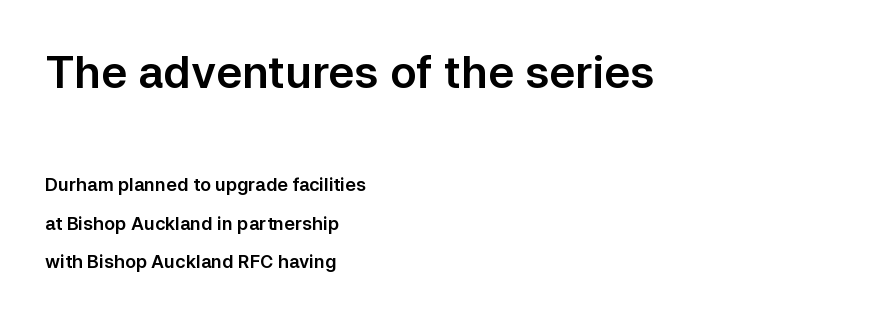
{"serif": "no", "italic": "no", "width": "normal", "stroke_contrast": "low", "x_height": "medium", "monospaced": "no", "underline": "no", "align": "left", "line_spacing": "loose", "line_spacing_ratio": 2.12, "letter_spacing": "normal", "letter_spacing_em": 0.0, "larger_block": "first", "size_ratio": 2.44, "glyph_px": 44}
